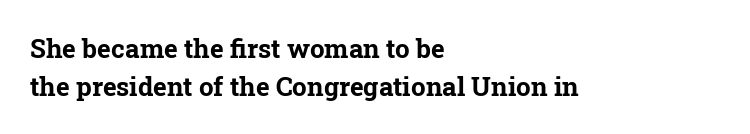
{"italic": "no", "bold": "yes", "underline": "no", "align": "left", "line_spacing": "normal", "line_spacing_ratio": 1.45, "letter_spacing": "normal", "letter_spacing_em": 0.0, "glyph_px": 26}
